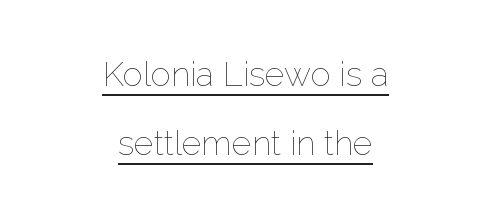
{"italic": "no", "bold": "no", "weight": "thin", "width": "normal", "stroke_contrast": "low", "x_height": "medium", "monospaced": "no", "underline": "yes", "align": "center", "line_spacing": "loose", "line_spacing_ratio": 2.02, "letter_spacing": "normal", "letter_spacing_em": 0.0, "glyph_px": 34}
